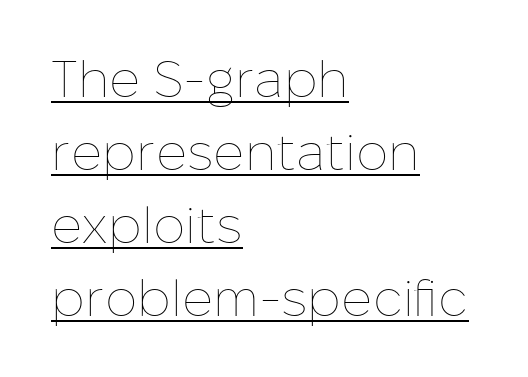
{"italic": "no", "bold": "no", "weight": "thin", "width": "normal", "stroke_contrast": "low", "x_height": "medium", "monospaced": "no", "underline": "yes", "align": "left", "line_spacing": "normal", "line_spacing_ratio": 1.43, "letter_spacing": "normal", "letter_spacing_em": 0.0, "glyph_px": 51}
